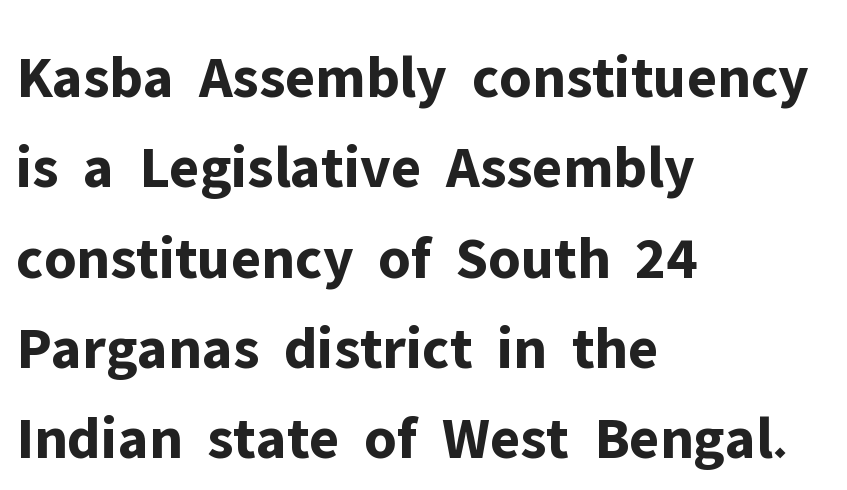
{"serif": "no", "italic": "no", "bold": "yes", "weight": "bold", "width": "normal", "stroke_contrast": "low", "x_height": "medium", "monospaced": "no", "underline": "no", "align": "left", "line_spacing": "normal", "line_spacing_ratio": 1.48, "letter_spacing": "normal", "letter_spacing_em": 0.0, "glyph_px": 61}
